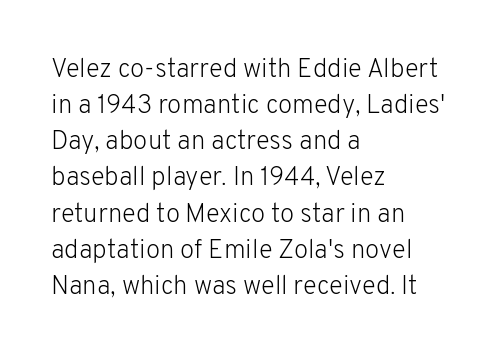
The image shows 26 px text type, upright; set left-aligned, normal line spacing (1.39x), normal letter spacing, not underlined.
